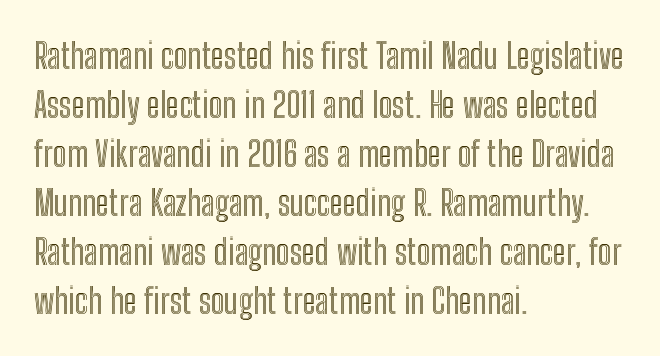
Designer's note — italics off, roman on. Baseline-to-baseline distance is the conventional proportion of letter height. Do the characters align in a grid? No, the font is proportional. No extra tracking has been applied to these lines.
